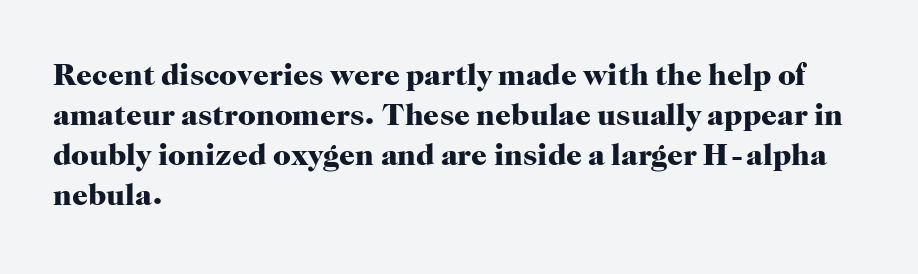
Vertical strokes here are truly vertical. Thick stems and heavy bowls — unmistakably bold. The paragraph has a hard left edge and a soft right edge. The passage shown is typeset with a serif family. The rows are spaced the way most documents space them. This sample has the flowing, uneven cadence of proportional lettering.
